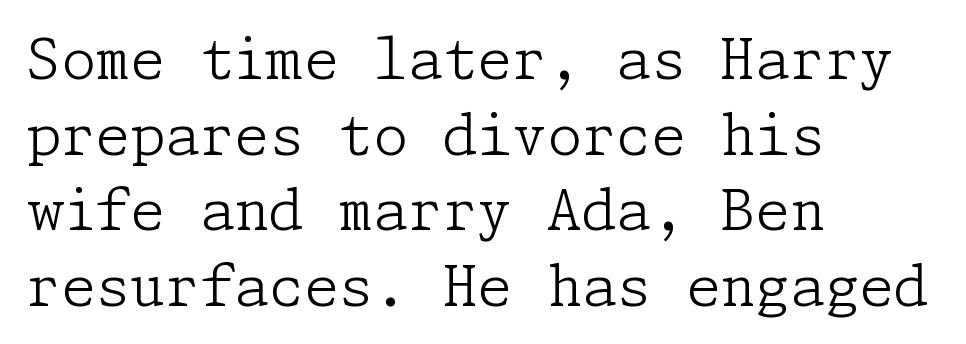
{"serif": "yes", "italic": "no", "bold": "no", "weight": "light", "width": "normal", "stroke_contrast": "low", "x_height": "medium", "underline": "no", "align": "left", "line_spacing": "normal", "line_spacing_ratio": 1.35, "letter_spacing": "normal", "letter_spacing_em": 0.0, "glyph_px": 56}
